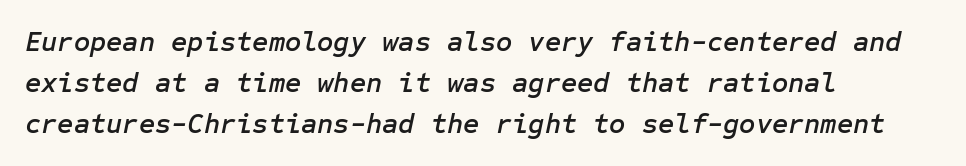
The glyphs look as if they've been sheared to an angle. Clear beneath every line of the passage. Characters follow at the spacing the type designer built in. The designer left line spacing at the default.
